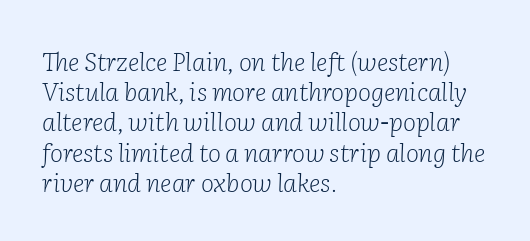
Q: Is the text bold? A: No.
Q: Is the text italic (slanted)? A: Yes, it leans right by about 2 degrees.
Q: Is the text underlined? A: No.
Q: How is the paragraph aligned? A: Left-aligned.
Q: Is the spacing between letters normal or unusually wide? A: Normal.
